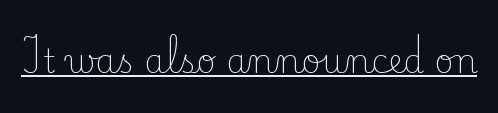
The rendering uses natural spacing where letterforms have individual widths. The glyphs in this specimen are seriffed. Stroke thickness stays within the range of a standard reading face or lighter. The rendering uses the underline text-decoration. The type sits square on the baseline with zero lean.
